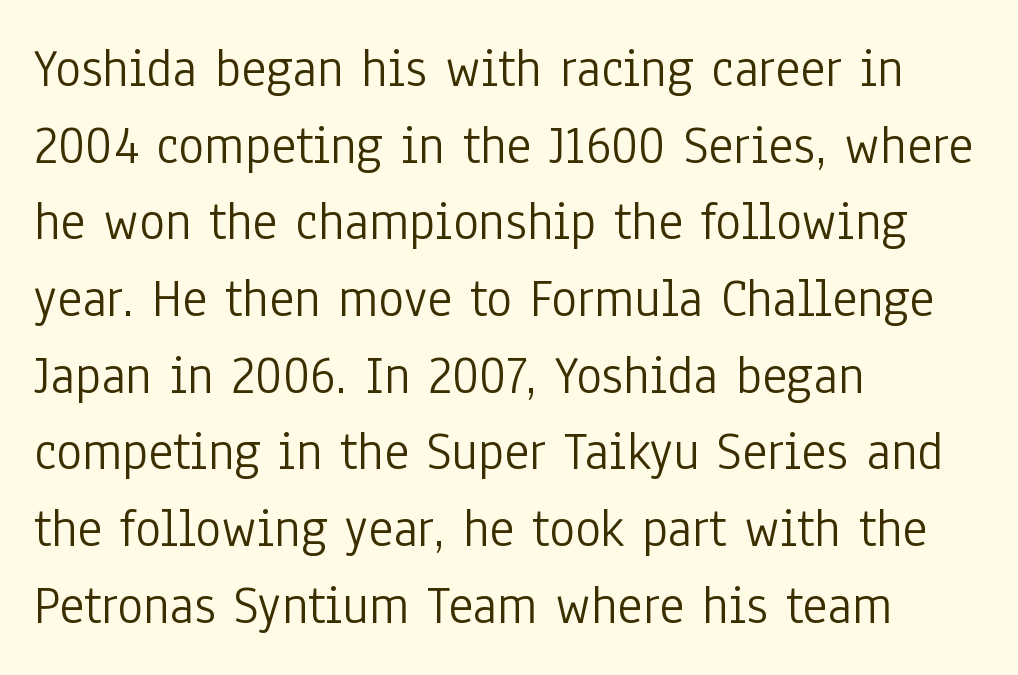
Q: Is the text bold? A: No.
Q: Is the text italic (slanted)? A: No, it is upright.
Q: Is the typeface a serif or a sans-serif typeface? A: Sans-serif.
Q: Is the text underlined? A: No.
Q: How is the paragraph aligned? A: Left-aligned.
Q: Is the spacing between letters normal or unusually wide? A: Normal.
Q: Is the spacing between lines tight, normal or loose? A: Normal.
Q: Width (condensed, normal, or wide)? A: Condensed.
Q: Stroke contrast? A: Low.
Q: x-height? A: Medium.
Q: Monospaced? A: No.
